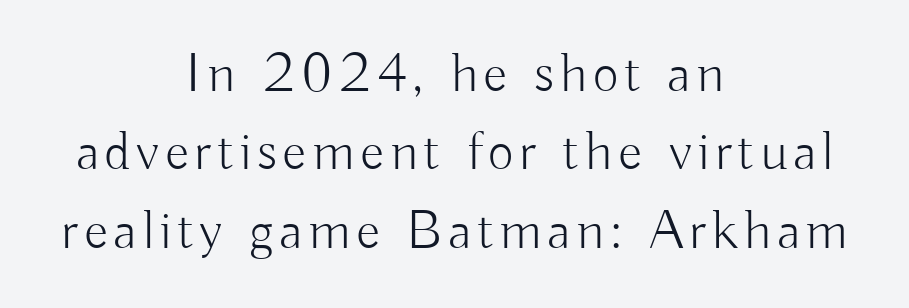
A clean baseline with only descenders dipping below it. The cut favours lightness, reaching ordinary text weight at its darkest. Typographically, this falls in the sans-serif category. No italicization has been applied; the sample stays upright. Notice how the passage keeps no hard edge, just a central spine.
